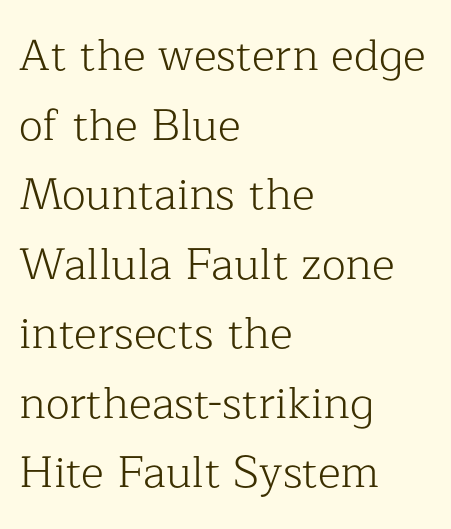
Is there any slant? The stems are plumb. Unbolded letterforms with no extra heft. In terms of leading, this rendering sits right in the middle. Character widths vary here, with narrow letters taking less room than wide ones.
